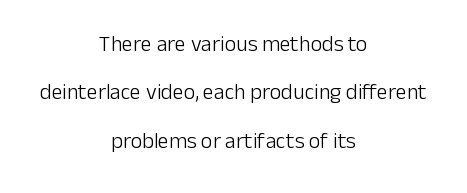
{"italic": "no", "bold": "no", "underline": "no", "align": "center", "line_spacing": "loose", "line_spacing_ratio": 2.2, "letter_spacing": "normal", "letter_spacing_em": 0.0, "glyph_px": 22}
